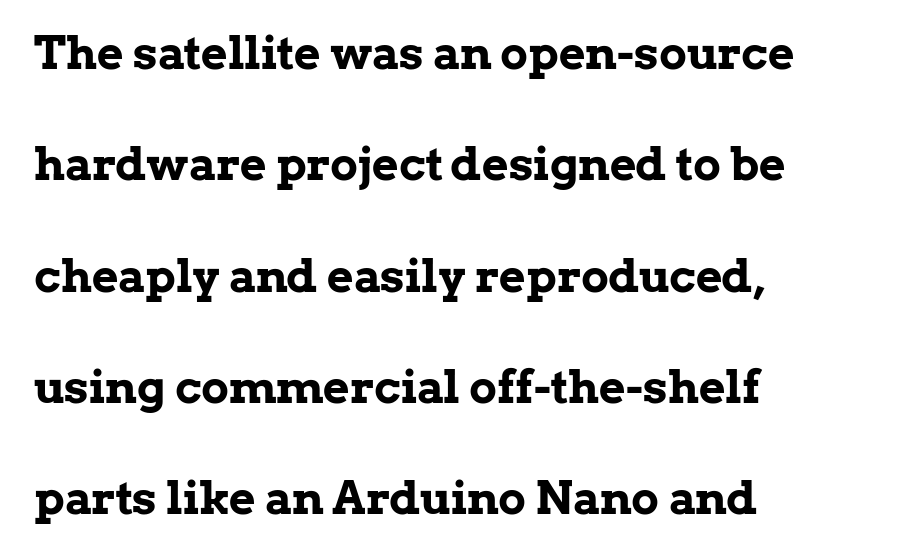
{"serif": "yes", "italic": "no", "bold": "yes", "weight": "bold", "width": "normal", "stroke_contrast": "low", "x_height": "medium", "monospaced": "no", "underline": "no", "align": "left", "line_spacing": "loose", "line_spacing_ratio": 2.42, "letter_spacing": "normal", "letter_spacing_em": 0.0, "glyph_px": 46}
